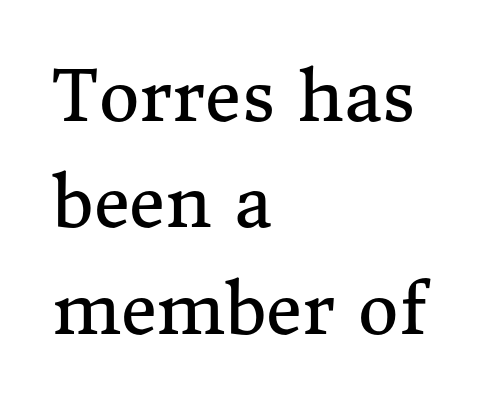
The image shows 70 px regular-weight serif type, upright; set left-aligned, normal line spacing (1.52x), normal letter spacing, not underlined; medium stroke contrast and a medium x-height.
